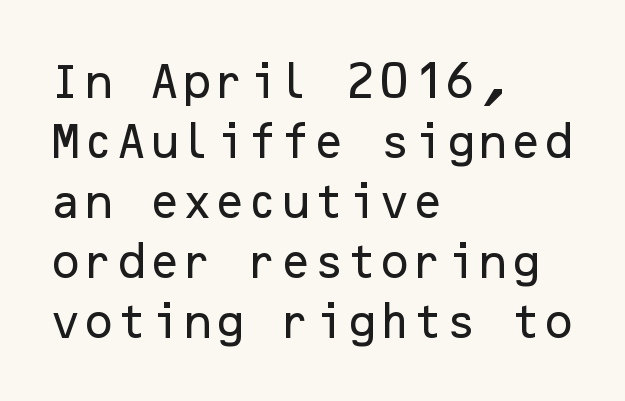
Q: Is the text italic (slanted)? A: No, it is upright.
Q: Is the typeface a serif or a sans-serif typeface? A: Sans-serif.
Q: Is the text underlined? A: No.
Q: How is the paragraph aligned? A: Left-aligned.
Q: Is the spacing between letters normal or unusually wide? A: Normal.
Q: Is the spacing between lines tight, normal or loose? A: Normal.
Q: Width (condensed, normal, or wide)? A: Normal.
Q: Stroke contrast? A: Low.
Q: x-height? A: Medium.
